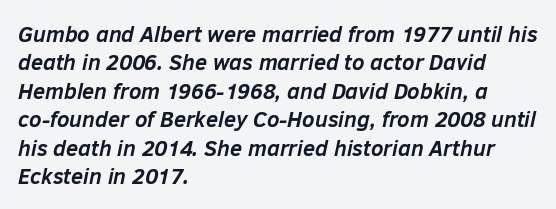
The zone under the glyphs is completely vacant. Does the copy run flush right? No — it runs flush left. This is oblique type, the kind used for emphasis or titles. The gaps between neighbouring characters are ordinary and unremarkable. On the weight axis this lands at bold, roughly 700. This sample keeps an unexceptional amount of space between lines.
